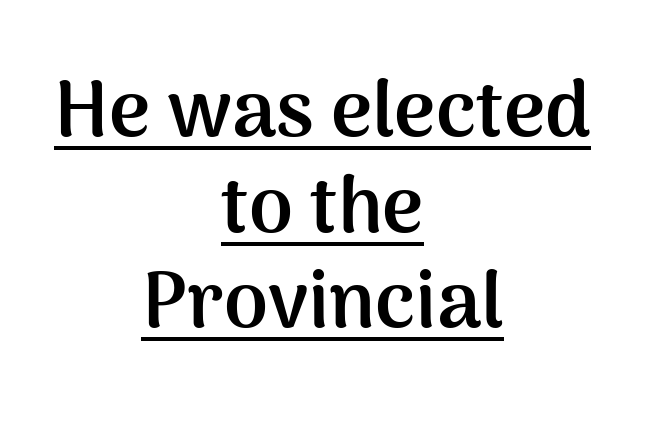
This rendering employs a face without finishing strokes, i.e., a sans-serif. The face used here is rendered with its standard letterfit. Strong, thick strokes mark this as bold type. A student would call this center alignment; a typographer would say set centered. A roman cut, with each character standing at attention.
